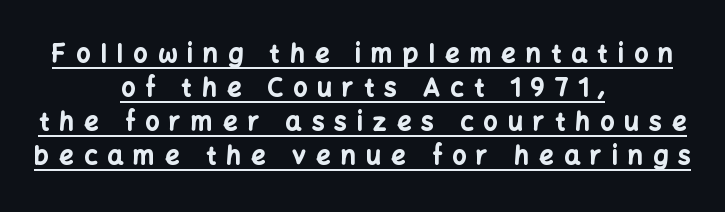
The image shows 25 px bold type, upright; set centered, normal line spacing (1.36x), unusually wide letter spacing (+0.41 em), underlined.
